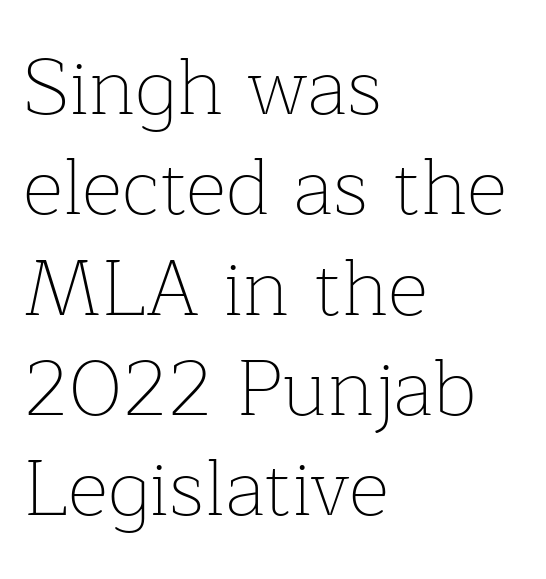
The image shows 79 px thin serif type, upright; set left-aligned, normal line spacing (1.27x), normal letter spacing, not underlined; low stroke contrast and a medium x-height.
